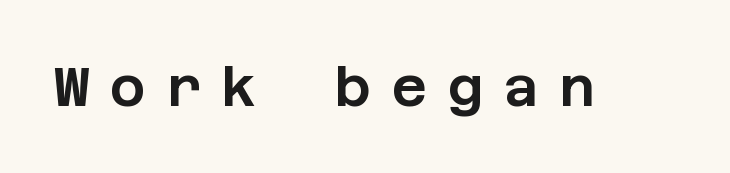
The typography opts for an upright posture over an oblique one. Unlike a traditional serif, this face leaves its strokes unadorned. This rendering features lettering with no underline. This rendering widens character spacing well past its baseline value.
